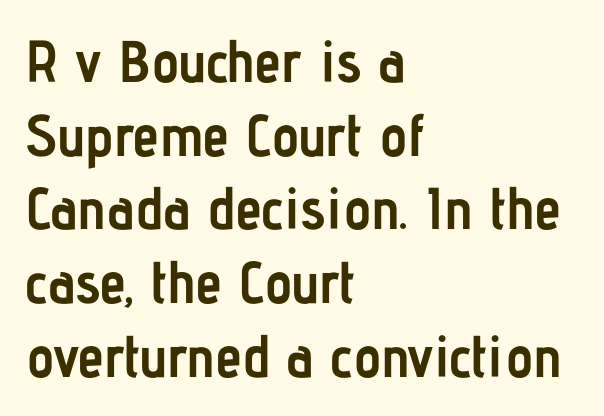
The image shows 59 px semibold, condensed sans-serif type, upright; set left-aligned, normal line spacing (1.25x), normal letter spacing, not underlined; low stroke contrast and a medium x-height.
